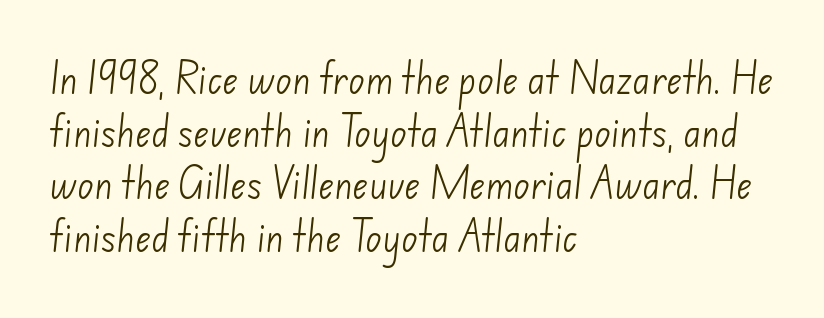
The face used here is proportionally spaced, like ordinary book or web type. Descenders are the only things crossing below the line. The type is set solid horizontally, with unmodified tracking. Serif or sans? Sans — the stroke terminals are bare. Leading: standard.
